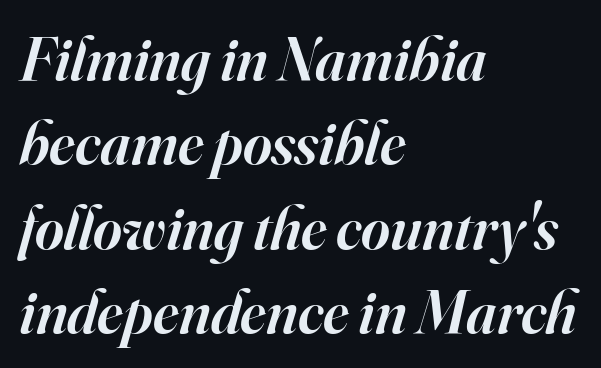
{"serif": "yes", "italic": "yes", "lean": "right", "slant_degrees": 16, "bold": "semi", "weight": "semibold", "width": "normal", "stroke_contrast": "high", "x_height": "small", "monospaced": "no", "underline": "no", "align": "left", "line_spacing": "normal", "line_spacing_ratio": 1.36, "letter_spacing": "normal", "letter_spacing_em": 0.0, "glyph_px": 62}
